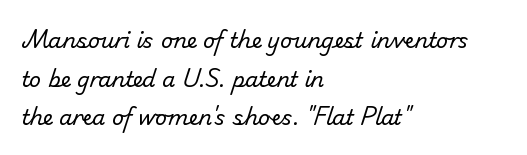
{"bold": "no", "underline": "no", "align": "left", "line_spacing_ratio": 1.84, "letter_spacing": "normal", "letter_spacing_em": 0.0, "glyph_px": 21}
